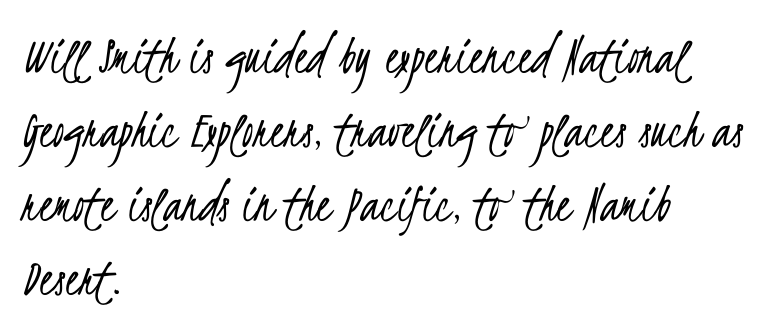
Q: Is the text bold? A: No.
Q: Is the typeface a serif or a sans-serif typeface? A: Sans-serif.
Q: Is the text underlined? A: No.
Q: How is the paragraph aligned? A: Left-aligned.
Q: Is the spacing between letters normal or unusually wide? A: Normal.
Q: Is the spacing between lines tight, normal or loose? A: Normal.
Q: Width (condensed, normal, or wide)? A: Condensed.
Q: Stroke contrast? A: Low.
Q: x-height? A: Small.
Q: Monospaced? A: No.
